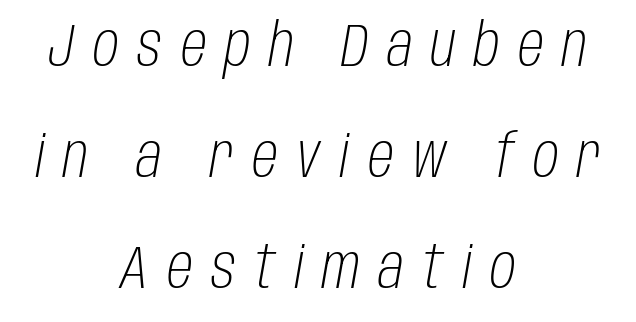
The image shows 59 px light, condensed type, italic (leaning right); set centered, line spacing 1.88x, unusually wide letter spacing (+0.31 em), not underlined; low stroke contrast and a large x-height.
